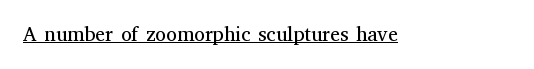
Between one letter and the next there's only the usual sliver of space. A roman cut, with each character standing at attention. The rendered words wear a rule along their underside. Heaviness? Minimal to ordinary, like unemphasized prose.
